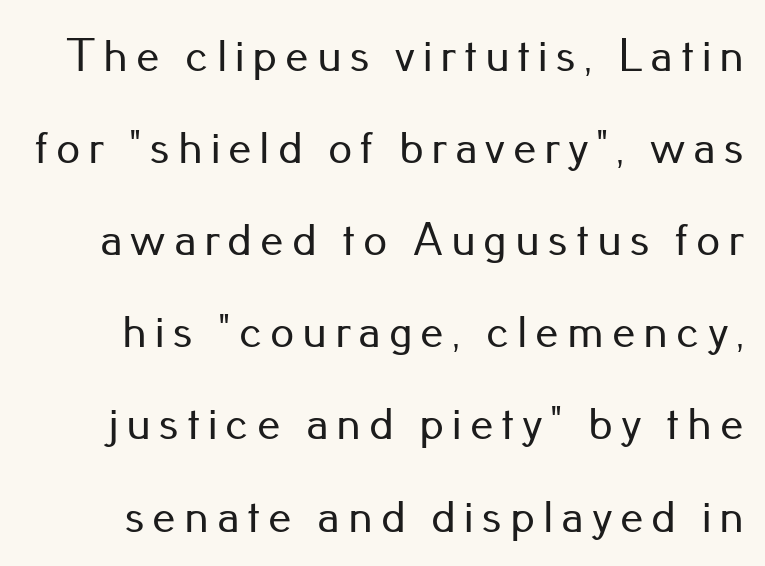
{"serif": "no", "italic": "no", "width": "normal", "stroke_contrast": "low", "x_height": "small", "monospaced": "no", "underline": "no", "line_spacing": "loose", "line_spacing_ratio": 1.96, "glyph_px": 47}
